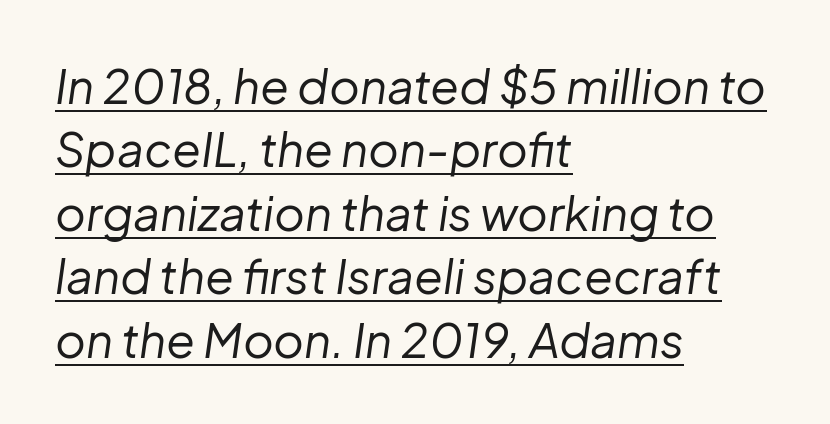
{"italic": "yes", "lean": "right", "slant_degrees": 8, "bold": "no", "weight": "regular", "width": "normal", "stroke_contrast": "low", "x_height": "medium", "monospaced": "no", "underline": "yes", "align": "left", "line_spacing": "normal", "line_spacing_ratio": 1.35, "letter_spacing": "normal", "letter_spacing_em": 0.0, "glyph_px": 47}
